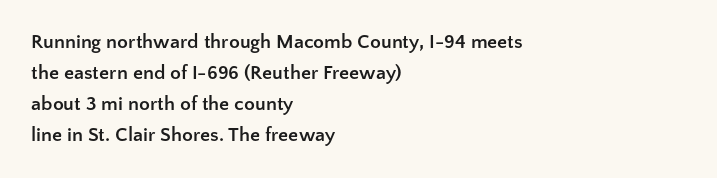
This is heavy type, rendered in bold. No extra tracking has been applied to these lines. The lines in this sample share a left origin and differ only in where they stop. A typesetter would call this leading conventional body-copy spacing. The typography opts for an upright posture over an oblique one. No word sits above an underline.
